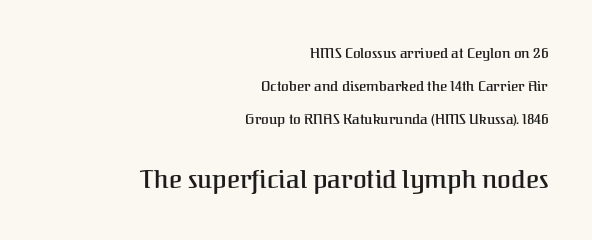
Only glyphs here, with clear space below each row. The specimen reads as upright at a glance. Compared with typical paragraphs, the rows here are farther apart. These lines are set flush right with a ragged left edge. You could call the tracking neutral — neither tight nor loose.
